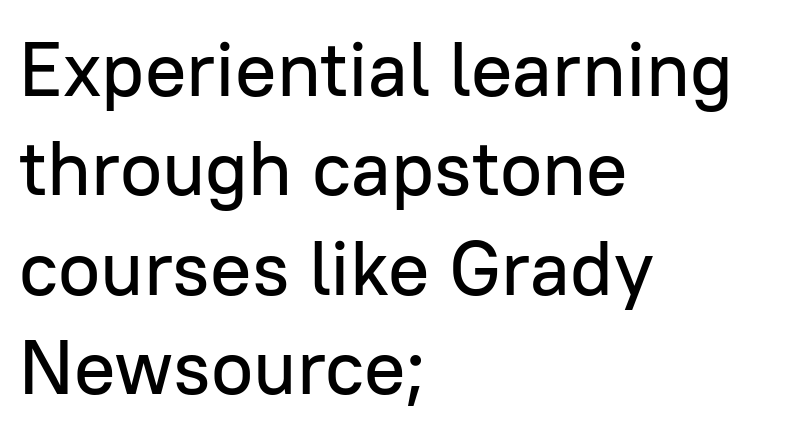
Q: Is the text italic (slanted)? A: No, it is upright.
Q: Is the typeface a serif or a sans-serif typeface? A: Sans-serif.
Q: Is the text underlined? A: No.
Q: How is the paragraph aligned? A: Left-aligned.
Q: Is the spacing between letters normal or unusually wide? A: Normal.
Q: Is the spacing between lines tight, normal or loose? A: Normal.
Q: Width (condensed, normal, or wide)? A: Normal.
Q: Stroke contrast? A: Low.
Q: x-height? A: Medium.
Q: Monospaced? A: No.
